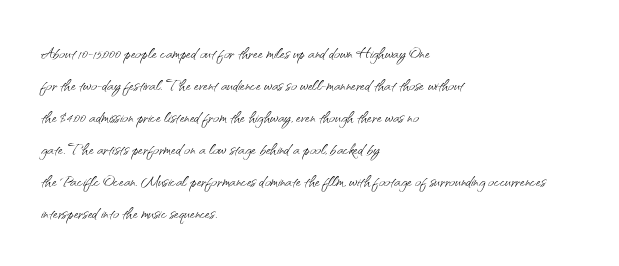
The paragraph has a hard left edge and a soft right edge. The rendering uses a moderate line-height, typical for paragraphs. The cut favours lightness, reaching ordinary text weight at its darkest.
